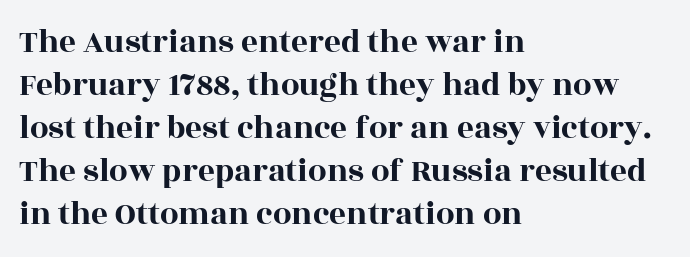
Q: Is the text italic (slanted)? A: No, it is upright.
Q: Is the typeface a serif or a sans-serif typeface? A: Serif.
Q: Is the text underlined? A: No.
Q: How is the paragraph aligned? A: Left-aligned.
Q: Is the spacing between letters normal or unusually wide? A: Normal.
Q: Is the spacing between lines tight, normal or loose? A: Normal.
Q: Width (condensed, normal, or wide)? A: Wide.
Q: x-height? A: Large.
Q: Monospaced? A: No.
